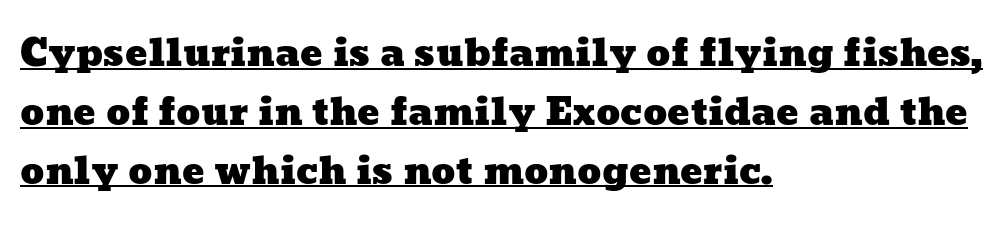
Q: Is the text underlined? A: Yes.
Q: How is the paragraph aligned? A: Left-aligned.
Q: Is the spacing between letters normal or unusually wide? A: Normal.
Q: Is the spacing between lines tight, normal or loose? A: Normal.
Q: Width (condensed, normal, or wide)? A: Wide.
Q: Stroke contrast? A: Low.
Q: x-height? A: Medium.
Q: Monospaced? A: No.
